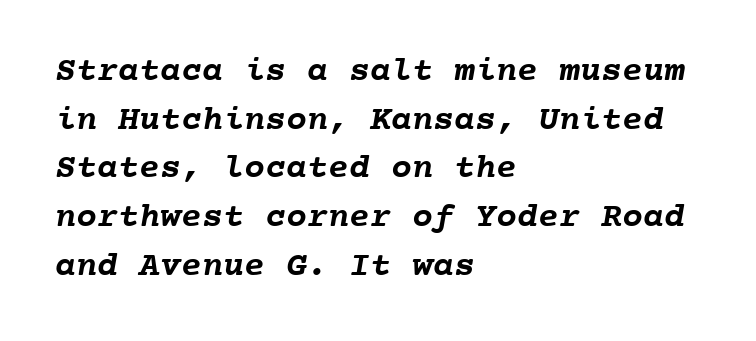
The image shows 35 px semibold type, monospaced; set left-aligned, normal line spacing (1.39x), normal letter spacing, not underlined; low stroke contrast and a medium x-height.
